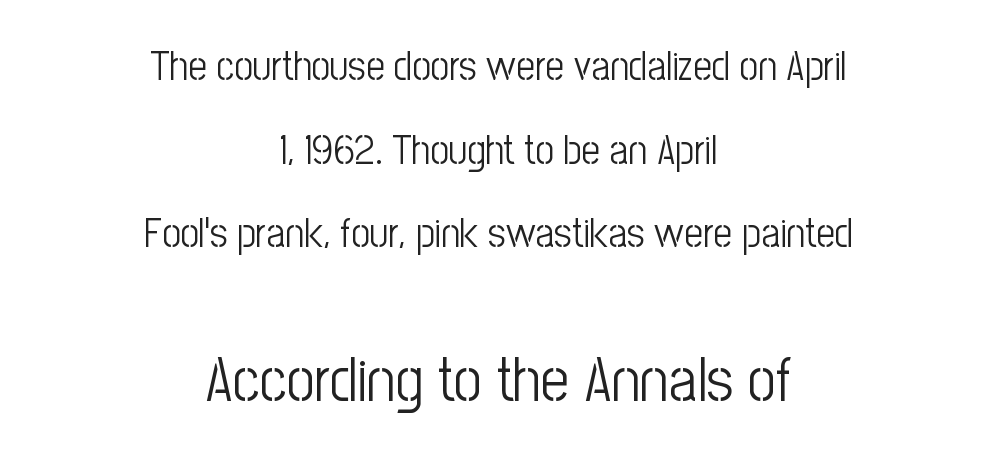
The image shows 62 px light, condensed sans-serif type, upright; set centered, loose line spacing (2.04x), normal letter spacing, not underlined; the second (bottom) block is 1.51x larger; low stroke contrast and a medium x-height.
